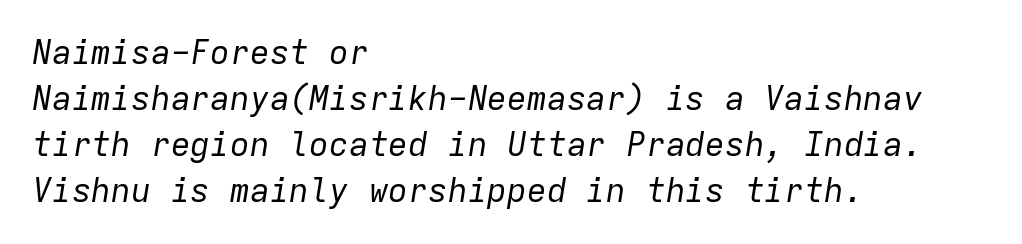
The image shows 33 px regular-weight type, italic (leaning right), monospaced; set left-aligned, normal line spacing (1.39x), normal letter spacing, not underlined; low stroke contrast and a medium x-height.
